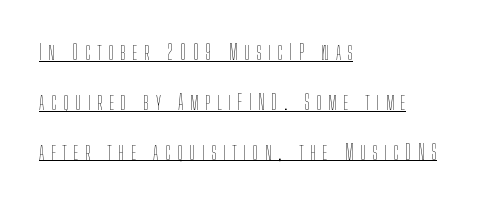
Q: Is the text bold? A: No.
Q: Is the text italic (slanted)? A: No, it is upright.
Q: Is the text underlined? A: Yes.
Q: How is the paragraph aligned? A: Left-aligned.
Q: Is the spacing between letters normal or unusually wide? A: Unusually wide.
Q: Is the spacing between lines tight, normal or loose? A: Loose.
